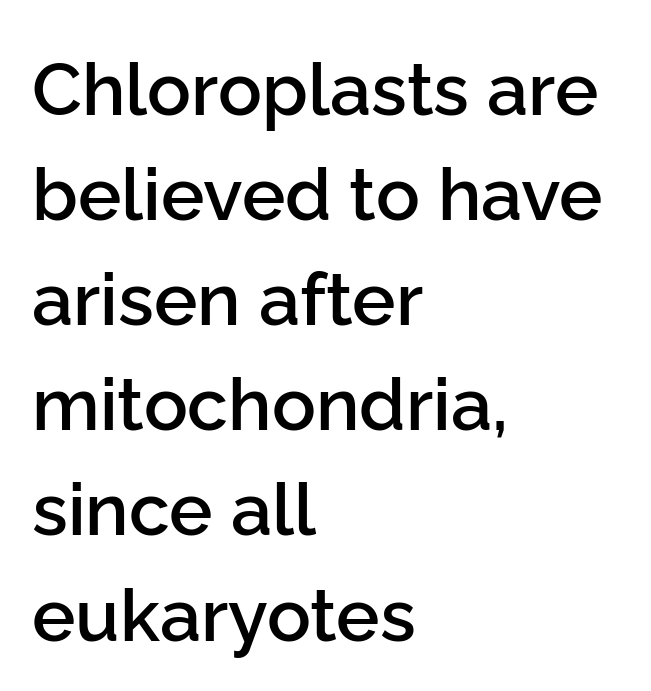
Stroke thickness is moderately raised; the sample reads as semibold. Descender tails drop into unmarked territory. Each line starts at the same left margin while the right side varies. This sample has the flowing, uneven cadence of proportional lettering. Here the glyphs are tracked normally, forming tight word shapes.
